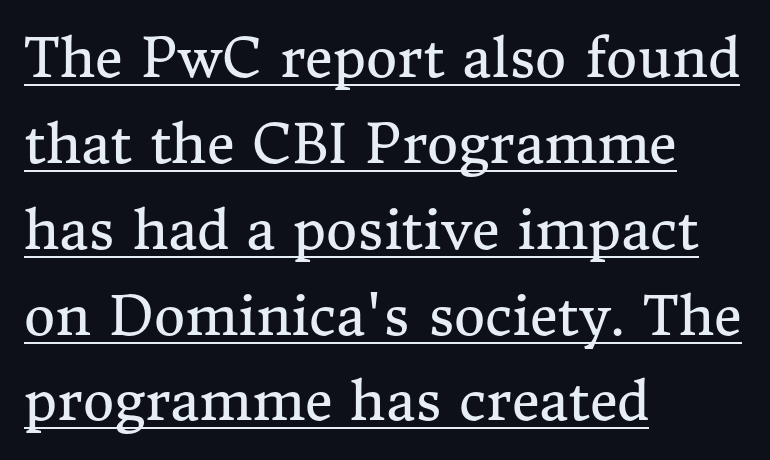
Q: Is the text bold? A: No.
Q: Is the text italic (slanted)? A: No, it is upright.
Q: Is the typeface a serif or a sans-serif typeface? A: Serif.
Q: Is the text underlined? A: Yes.
Q: How is the paragraph aligned? A: Left-aligned.
Q: Is the spacing between letters normal or unusually wide? A: Normal.
Q: Is the spacing between lines tight, normal or loose? A: Normal.
Q: Width (condensed, normal, or wide)? A: Normal.
Q: Stroke contrast? A: Medium.
Q: x-height? A: Medium.
Q: Monospaced? A: No.
